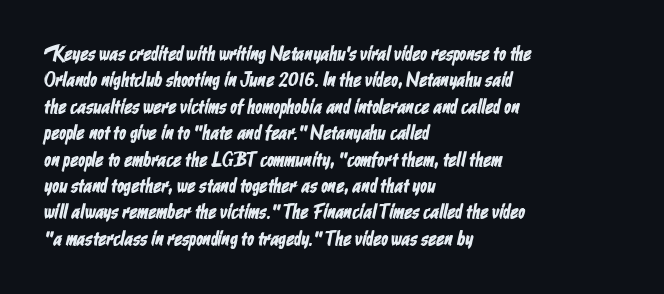
Q: Is the text underlined? A: No.
Q: How is the paragraph aligned? A: Left-aligned.
Q: Is the spacing between letters normal or unusually wide? A: Normal.
Q: Is the spacing between lines tight, normal or loose? A: Normal.
